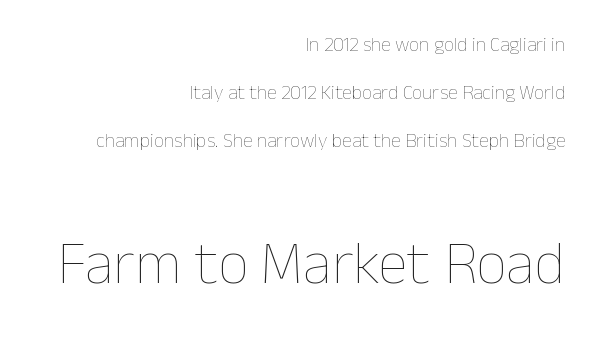
The image shows 60 px thin type, upright; set right-aligned, loose line spacing (2.4x), normal letter spacing, not underlined; the second (bottom) block is 3.0x larger; low stroke contrast and a medium x-height.
